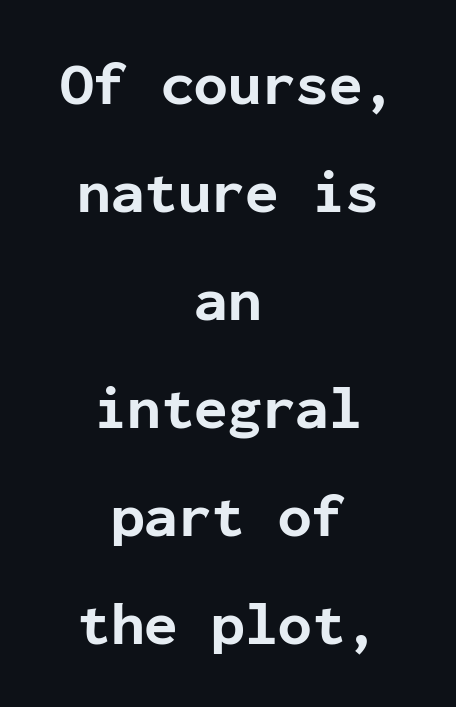
Q: Is the text bold? A: Yes.
Q: Is the text italic (slanted)? A: No, it is upright.
Q: Is the typeface a serif or a sans-serif typeface? A: Sans-serif.
Q: Is the text underlined? A: No.
Q: How is the paragraph aligned? A: Centered.
Q: Is the spacing between letters normal or unusually wide? A: Normal.
Q: Width (condensed, normal, or wide)? A: Normal.
Q: Stroke contrast? A: Low.
Q: x-height? A: Medium.
Q: Monospaced? A: Yes.
